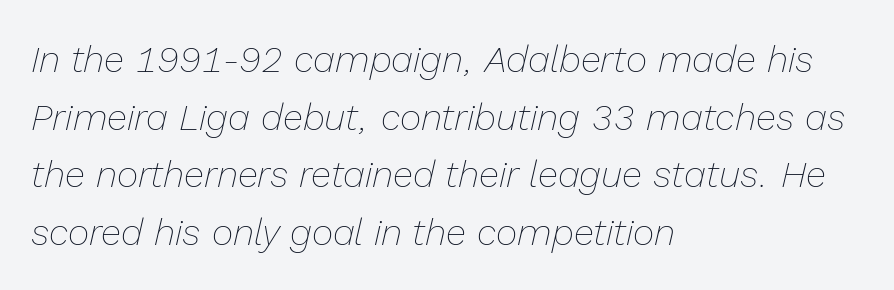
How are the letters spaced? Ordinarily, with no added tracking. These lines are rendered in a variable-pitch font. Compared with a centered layout, this one pins lines to the left instead. The font's italic variant was chosen for this text. On a weight scale, this lands at 450 or below. The words here are not underlined.
